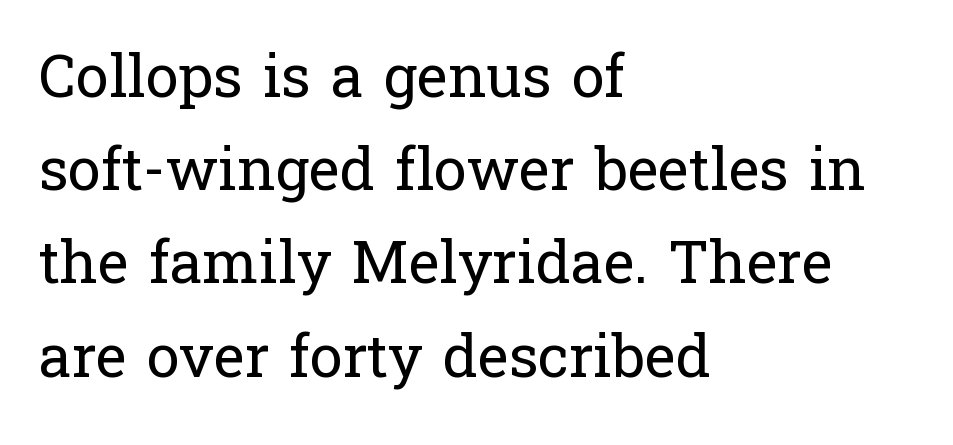
{"serif": "yes", "italic": "no", "bold": "no", "weight": "regular", "width": "normal", "stroke_contrast": "low", "x_height": "medium", "monospaced": "no", "underline": "no", "align": "left", "line_spacing": "normal", "line_spacing_ratio": 1.58, "letter_spacing": "normal", "letter_spacing_em": 0.0, "glyph_px": 59}
